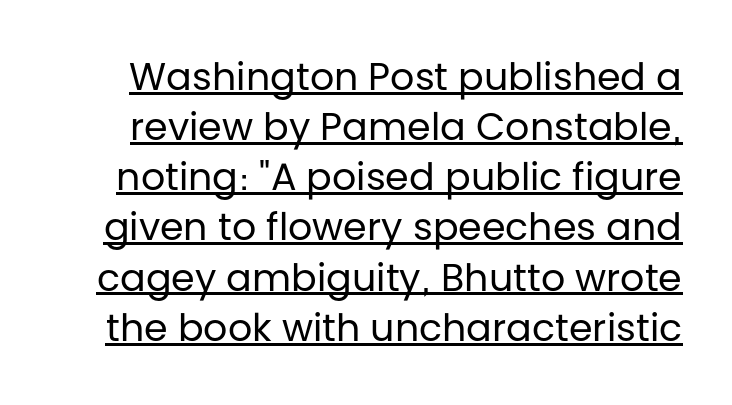
{"serif": "no", "italic": "no", "bold": "no", "weight": "regular", "width": "normal", "stroke_contrast": "low", "x_height": "large", "monospaced": "no", "underline": "yes", "line_spacing": "normal", "line_spacing_ratio": 1.32, "letter_spacing": "normal", "letter_spacing_em": 0.0, "glyph_px": 38}
